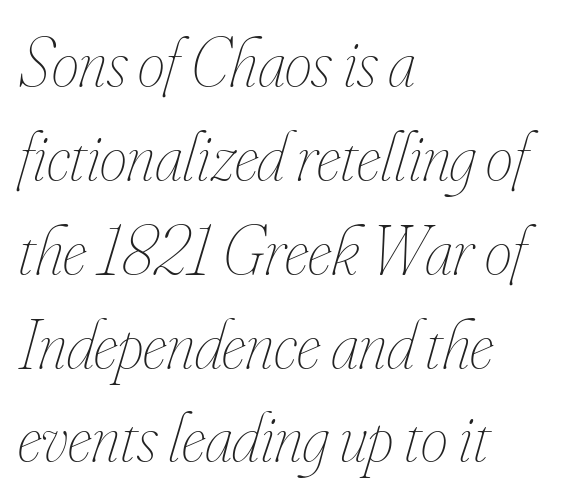
Spacing verdict: proportional, widths tailored to each character. The compositor pushed each line to the left boundary. Looking at the ascenders, they clearly lean. The strokes carry an ordinary text weight at most. The strip under each line holds only bare page.
